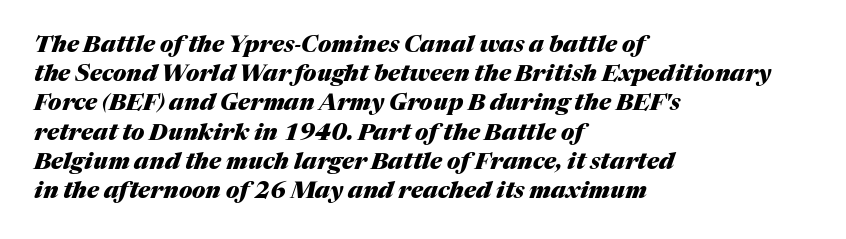
Q: Is the text bold? A: Yes.
Q: Is the text italic (slanted)? A: Yes, it leans right by about 17 degrees.
Q: Is the text underlined? A: No.
Q: How is the paragraph aligned? A: Left-aligned.
Q: Is the spacing between letters normal or unusually wide? A: Normal.
Q: Is the spacing between lines tight, normal or loose? A: Normal.
